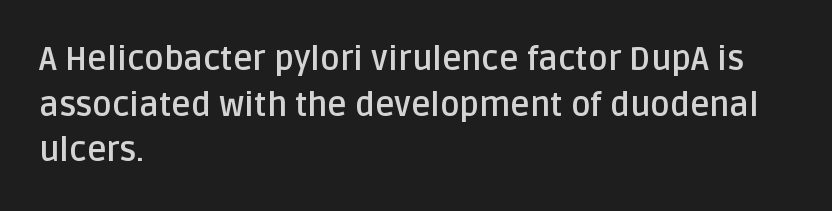
Q: Is the text bold? A: Yes.
Q: Is the text italic (slanted)? A: No, it is upright.
Q: Is the typeface a serif or a sans-serif typeface? A: Sans-serif.
Q: Is the text underlined? A: No.
Q: How is the paragraph aligned? A: Left-aligned.
Q: Is the spacing between letters normal or unusually wide? A: Normal.
Q: Is the spacing between lines tight, normal or loose? A: Normal.
Q: Width (condensed, normal, or wide)? A: Normal.
Q: Stroke contrast? A: Low.
Q: x-height? A: Large.
Q: Monospaced? A: No.
